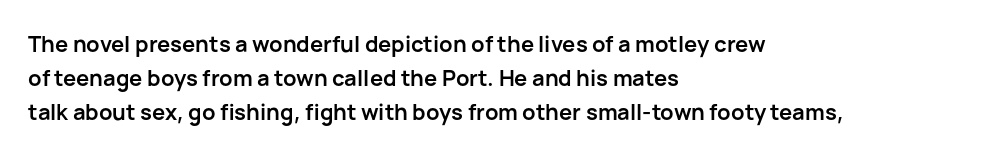
The image shows 22 px bold type, upright; set left-aligned, normal line spacing (1.54x), normal letter spacing, not underlined.
